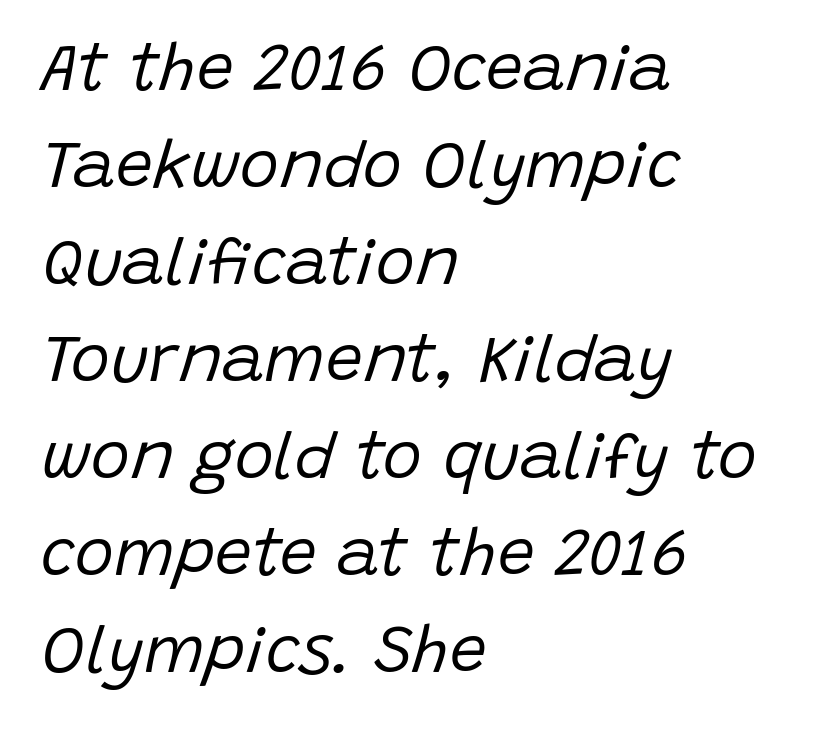
Q: Is the text bold? A: No.
Q: Is the text italic (slanted)? A: Yes, it leans right by about 15 degrees.
Q: Is the text underlined? A: No.
Q: How is the paragraph aligned? A: Left-aligned.
Q: Is the spacing between letters normal or unusually wide? A: Normal.
Q: Is the spacing between lines tight, normal or loose? A: Normal.
Q: Width (condensed, normal, or wide)? A: Normal.
Q: Stroke contrast? A: Low.
Q: x-height? A: Large.
Q: Monospaced? A: No.
